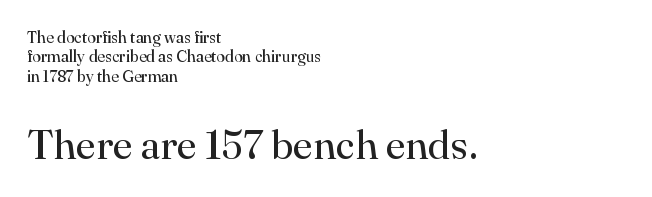
Q: Is the text bold? A: No.
Q: Is the text italic (slanted)? A: No, it is upright.
Q: Is the typeface a serif or a sans-serif typeface? A: Serif.
Q: Is the text underlined? A: No.
Q: How is the paragraph aligned? A: Left-aligned.
Q: Is the spacing between letters normal or unusually wide? A: Normal.
Q: Which block of text is set in a larger size, the first (top) or the second (bottom)? A: The second (bottom) one.
Q: Width (condensed, normal, or wide)? A: Normal.
Q: Stroke contrast? A: High.
Q: x-height? A: Small.
Q: Monospaced? A: No.
